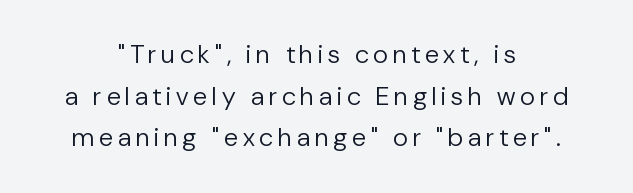
The image shows 26 px text type, upright; set centered, normal line spacing (1.6x), not underlined.
